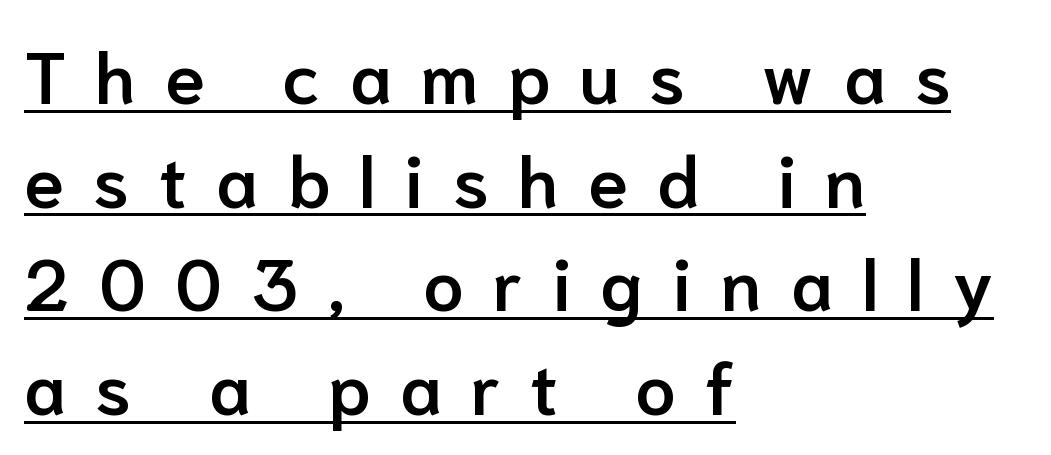
Q: Is the text bold? A: Semi-bold.
Q: Is the text italic (slanted)? A: No, it is upright.
Q: Is the typeface a serif or a sans-serif typeface? A: Sans-serif.
Q: Is the text underlined? A: Yes.
Q: How is the paragraph aligned? A: Left-aligned.
Q: Is the spacing between letters normal or unusually wide? A: Unusually wide.
Q: Is the spacing between lines tight, normal or loose? A: Normal.
Q: Width (condensed, normal, or wide)? A: Normal.
Q: Stroke contrast? A: Low.
Q: x-height? A: Medium.
Q: Monospaced? A: No.
